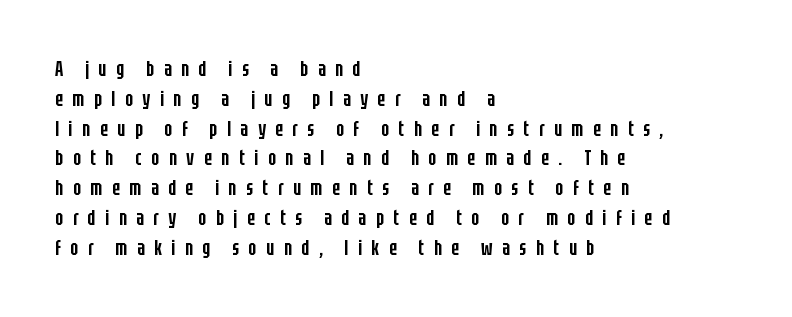
The image shows 21 px text type, upright; set left-aligned, normal line spacing (1.42x), unusually wide letter spacing (+0.45 em), not underlined.
